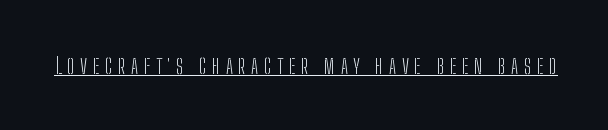
Ink coverage per letter is moderate at most. A roman cut, with each character standing at attention. A typesetter would call this heavily tracked-out type. Students, observe the line beneath the letters — that is underlining.
